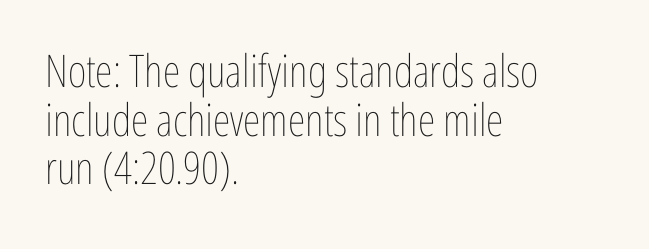
Note the varied advance widths — an 'i' is clearly narrower than an 'm'. Teacher's note: observe the even left margin — that is flush-left alignment. Compared with typical body copy, the letter spacing here is the same. Words float on clear page, feet unadorned.
